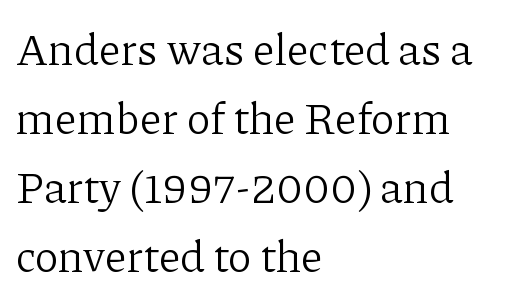
Beneath every word, the page is bare. This rendering employs a face with finishing strokes, i.e., a serif. The type sits square on the baseline with zero lean. Counters stay open thanks to moderate or lighter strokes. Each line starts at the same left margin while the right side varies. The letters advance in unequal steps, a hallmark of proportional type.
